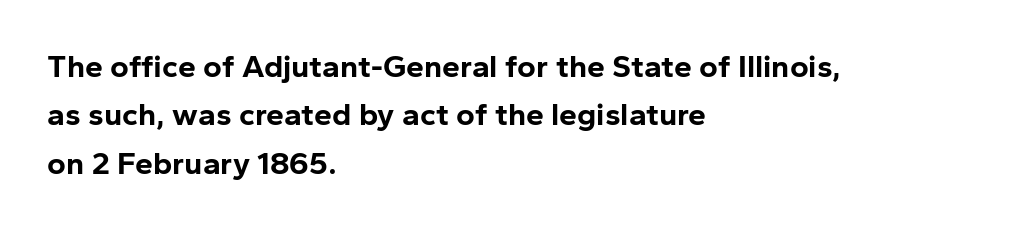
This sample keeps an unexceptional amount of space between lines. Nobody drew a line under any word here. The face used here is rendered with its standard letterfit. The font family rendered here belongs to the sans-serif group.
